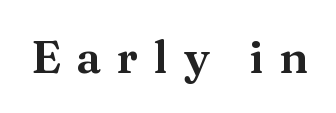
The image shows 45 px wide serif type, upright; set unusually wide letter spacing (+0.34 em), not underlined; medium stroke contrast and a medium x-height.
